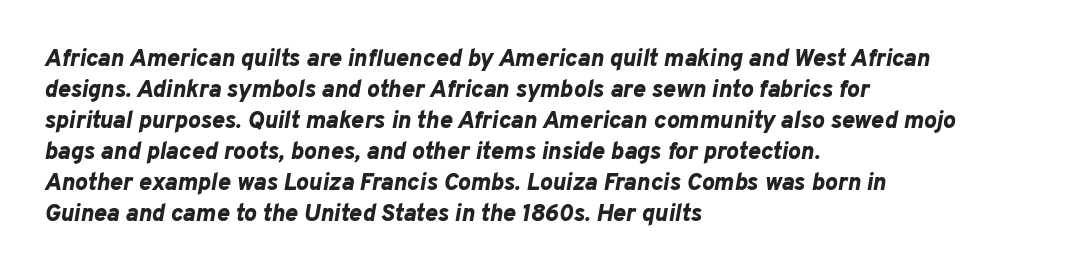
{"italic": "yes", "lean": "right", "slant_degrees": 10, "bold": "yes", "underline": "no", "align": "left", "line_spacing": "normal", "line_spacing_ratio": 1.29, "letter_spacing": "normal", "letter_spacing_em": 0.0, "glyph_px": 24}
